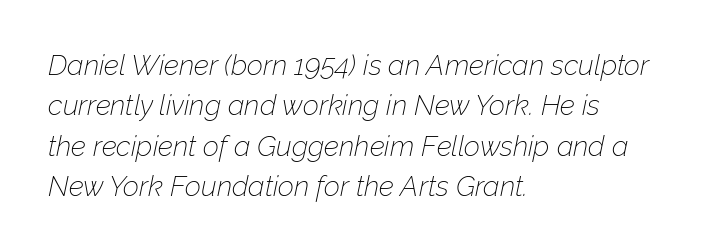
The image shows 28 px thin type, italic (leaning right); set left-aligned, normal line spacing (1.44x), normal letter spacing, not underlined; low stroke contrast and a medium x-height.
